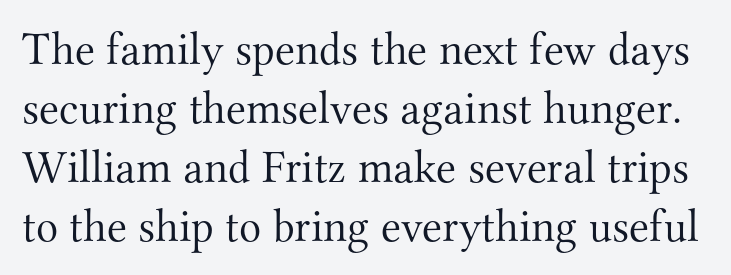
The image shows 46 px light serif type, upright; set normal line spacing (1.28x), normal letter spacing, not underlined; medium stroke contrast and a small x-height.
